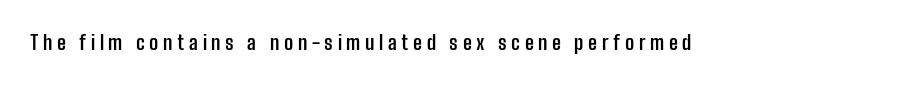
Q: Is the text bold? A: Yes.
Q: Is the text italic (slanted)? A: No, it is upright.
Q: Is the text underlined? A: No.
Q: Is the spacing between letters normal or unusually wide? A: Unusually wide.
